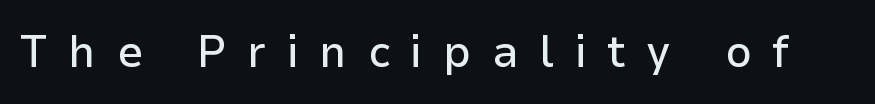
Characters follow at a spacing far wider than the type designer built in. Do the letters lean? They stand straight. Nobody drew a line under any word here. Grotesque or geometric, the face here clearly has no serifs.
